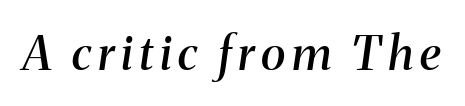
The image shows 47 px semibold serif type, italic (leaning right); set not underlined; medium stroke contrast and a medium x-height.
